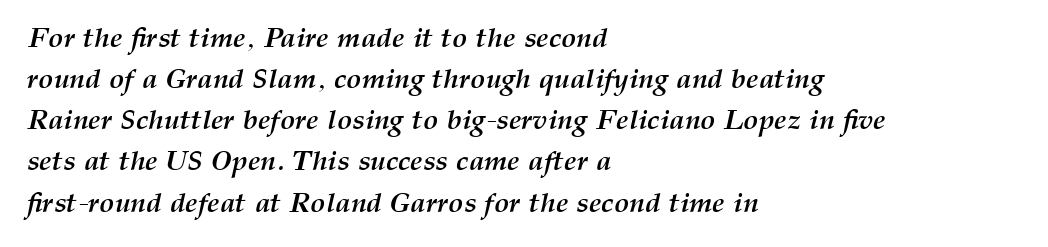
Each row of text sits above clean, open space. Standard letterfit; no display-style spreading of the glyphs. Plenty of ink on the page — the face is bold. Think of a printed novel: that variable character pitch is what you see here.
